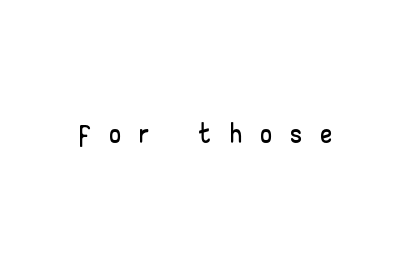
Q: Is the text italic (slanted)? A: No, it is upright.
Q: Is the typeface a serif or a sans-serif typeface? A: Sans-serif.
Q: Is the text underlined? A: No.
Q: Is the spacing between letters normal or unusually wide? A: Unusually wide.
Q: Width (condensed, normal, or wide)? A: Wide.
Q: Stroke contrast? A: Low.
Q: x-height? A: Small.
Q: Monospaced? A: No.
